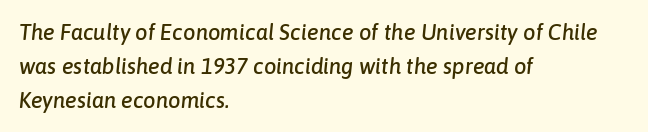
If you measured baseline to baseline, you'd find a middling distance. There is no visible air inserted between adjacent glyphs. The letters are slanted; this is an italic face. The compositor pushed each line to the left boundary.
